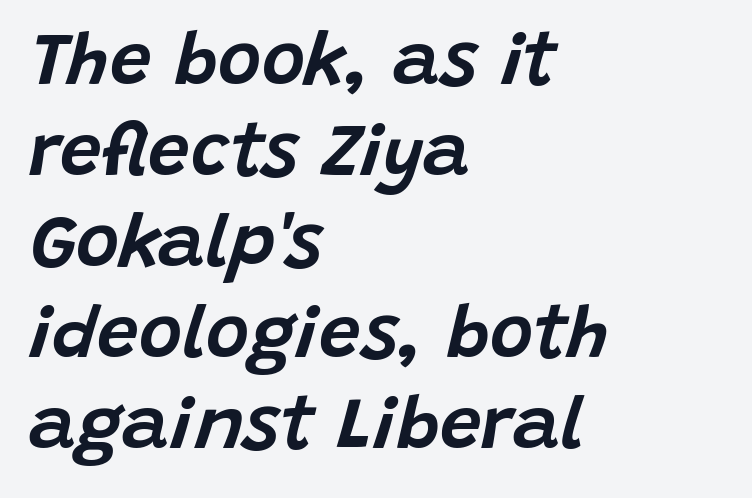
In terms of letterspacing, this is plain default setting. Underline: absent. These lines stack with their left ends in a neat column. The typography opts for an oblique posture over an upright one. The rendering uses natural spacing where letterforms have individual widths.
